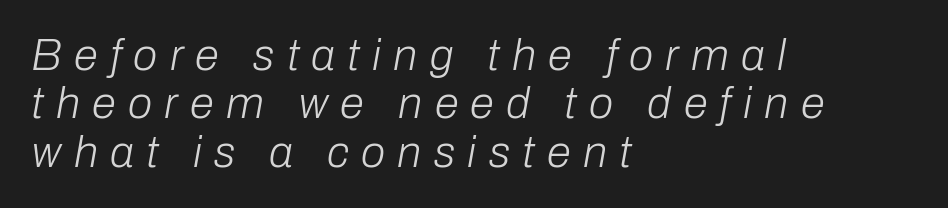
{"italic": "yes", "lean": "right", "slant_degrees": 10, "bold": "no", "weight": "light", "width": "normal", "stroke_contrast": "low", "x_height": "medium", "monospaced": "no", "underline": "no", "align": "left", "line_spacing": "tight", "line_spacing_ratio": 1.1, "letter_spacing": "wide", "letter_spacing_em": 0.28, "glyph_px": 44}
